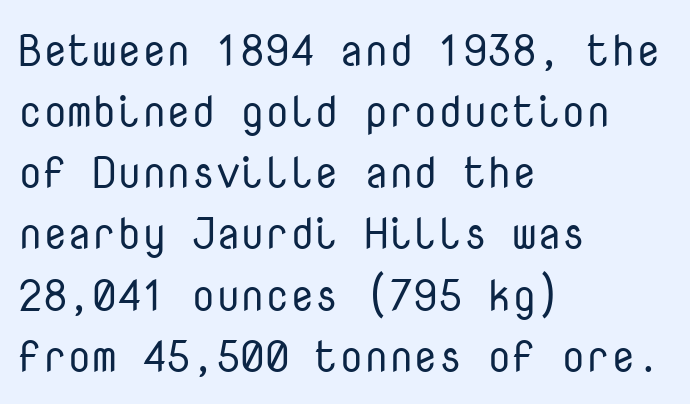
{"serif": "no", "italic": "no", "bold": "no", "weight": "regular", "width": "normal", "stroke_contrast": "low", "x_height": "medium", "monospaced": "yes", "underline": "no", "align": "left", "line_spacing": "normal", "line_spacing_ratio": 1.39, "letter_spacing": "normal", "letter_spacing_em": 0.0, "glyph_px": 44}
